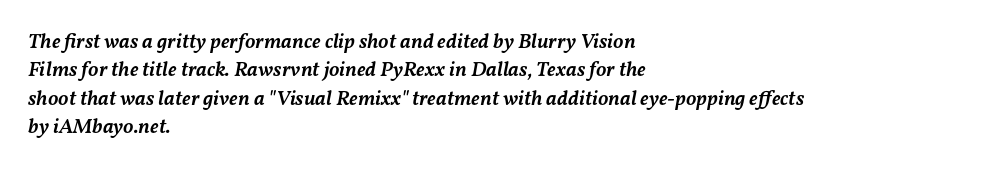
Q: Is the text bold? A: Semi-bold.
Q: Is the text italic (slanted)? A: Yes, it leans right by about 11 degrees.
Q: Is the text underlined? A: No.
Q: How is the paragraph aligned? A: Left-aligned.
Q: Is the spacing between letters normal or unusually wide? A: Normal.
Q: Is the spacing between lines tight, normal or loose? A: Normal.
